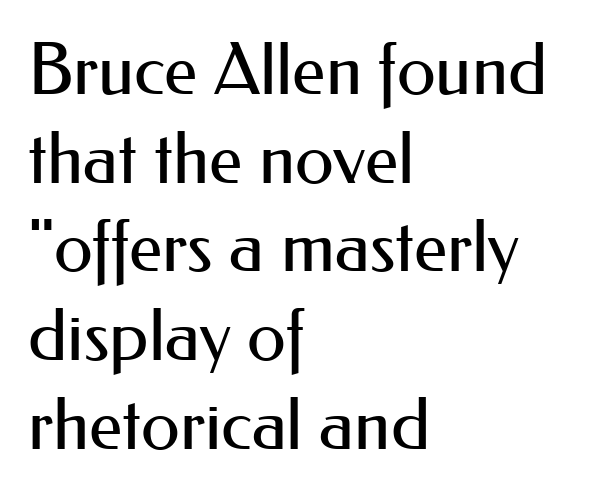
The image shows 71 px regular-weight sans-serif type, upright; set left-aligned, normal line spacing (1.25x), normal letter spacing, not underlined; medium stroke contrast and a small x-height.
